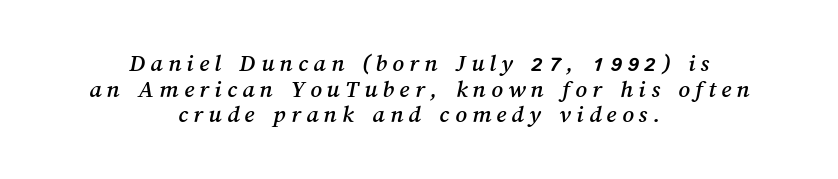
The image shows 25 px text type; set centered, tight line spacing (1.03x), unusually wide letter spacing (+0.21 em), not underlined.
